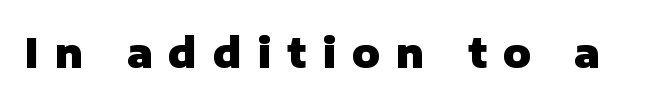
Do the characters align in a grid? No, the font is proportional. Just letters on the line, the space beneath them empty. This is roman type, the default non-slanted kind. Students, note that the glyphs here are deliberately spaced far apart. The text was rendered using a sans face with plain stroke endings. A dark, heavy texture on the line: the type is bold.
